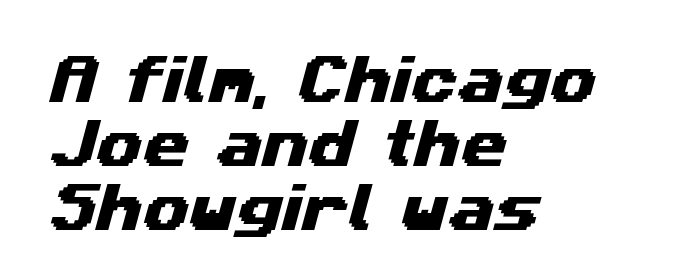
Q: Is the typeface a serif or a sans-serif typeface? A: Sans-serif.
Q: Is the text underlined? A: No.
Q: How is the paragraph aligned? A: Left-aligned.
Q: Is the spacing between letters normal or unusually wide? A: Normal.
Q: Width (condensed, normal, or wide)? A: Wide.
Q: Stroke contrast? A: Medium.
Q: x-height? A: Medium.
Q: Monospaced? A: No.
